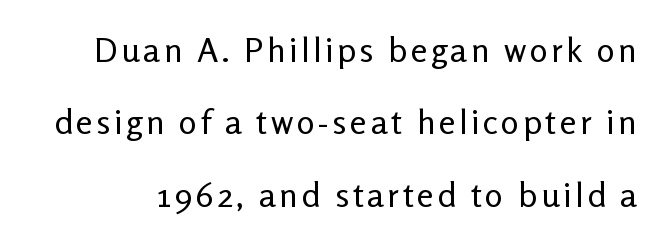
The baseline area is clear. Summary of weight: not heavy and not bold. The rendering uses a large line-height, opening up the rows. Style check: upright. The passage shown is typeset with a sans-serif family.
